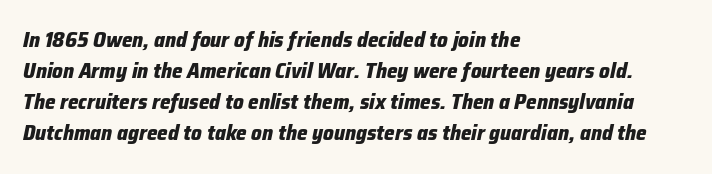
The image shows 21 px bold type, italic (leaning right); set left-aligned, normal line spacing (1.48x), normal letter spacing, not underlined.
